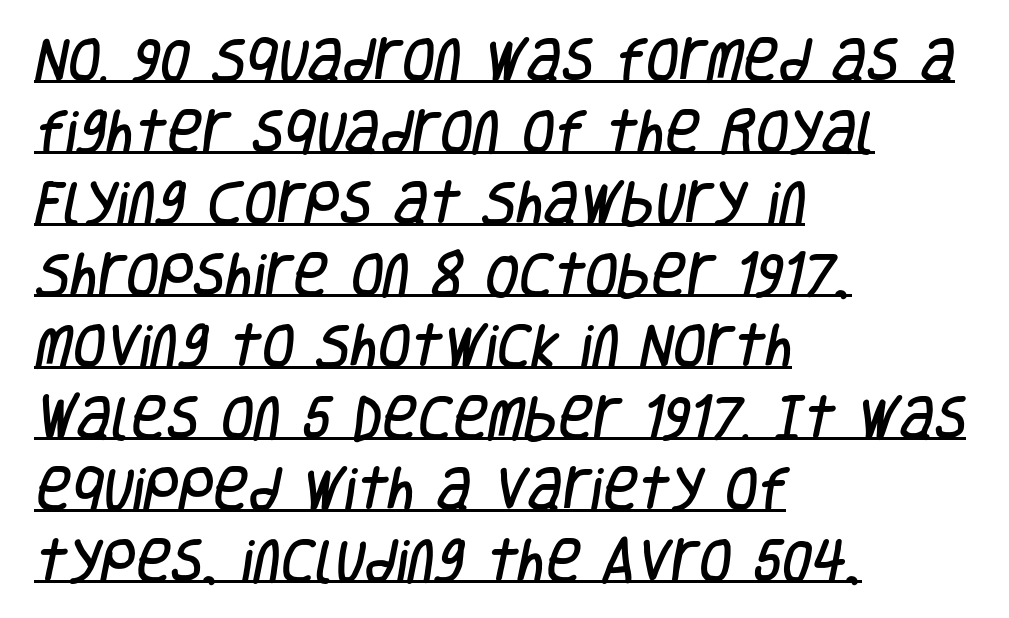
Q: Is the typeface a serif or a sans-serif typeface? A: Sans-serif.
Q: Is the text underlined? A: Yes.
Q: How is the paragraph aligned? A: Left-aligned.
Q: Is the spacing between letters normal or unusually wide? A: Normal.
Q: Is the spacing between lines tight, normal or loose? A: Normal.
Q: Width (condensed, normal, or wide)? A: Condensed.
Q: Stroke contrast? A: Low.
Q: x-height? A: Large.
Q: Monospaced? A: No.
